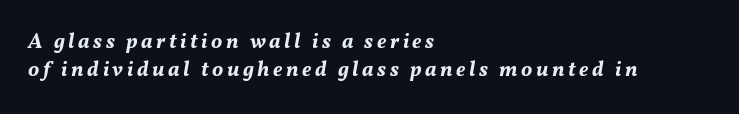
Q: Is the text bold? A: Yes.
Q: Is the text italic (slanted)? A: Yes, it leans right by about 11 degrees.
Q: Is the text underlined? A: No.
Q: How is the paragraph aligned? A: Left-aligned.
Q: Is the spacing between lines tight, normal or loose? A: Normal.
